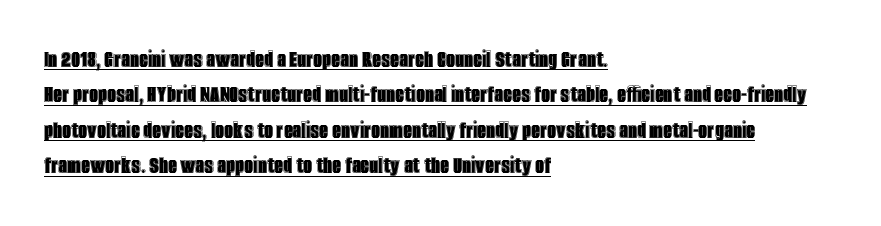
Q: Is the text italic (slanted)? A: No, it is upright.
Q: Is the text underlined? A: Yes.
Q: How is the paragraph aligned? A: Left-aligned.
Q: Is the spacing between letters normal or unusually wide? A: Normal.
Q: Is the spacing between lines tight, normal or loose? A: Normal.
